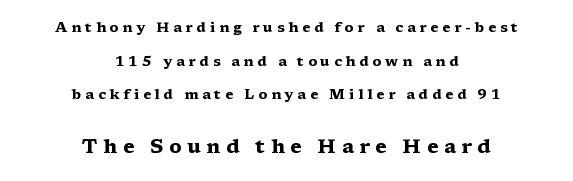
{"italic": "no", "bold": "yes", "underline": "no", "align": "center", "line_spacing": "loose", "line_spacing_ratio": 2.41, "letter_spacing": "wide", "letter_spacing_em": 0.27, "larger_block": "second", "size_ratio": 1.43, "glyph_px": 20}
